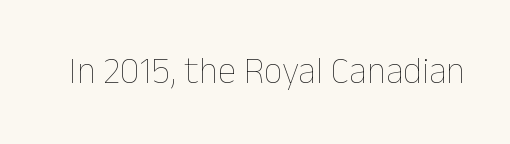
Q: Is the text bold? A: No.
Q: Is the text italic (slanted)? A: No, it is upright.
Q: Is the text underlined? A: No.
Q: Is the spacing between letters normal or unusually wide? A: Normal.
Q: Width (condensed, normal, or wide)? A: Normal.
Q: Stroke contrast? A: Low.
Q: x-height? A: Medium.
Q: Monospaced? A: No.
